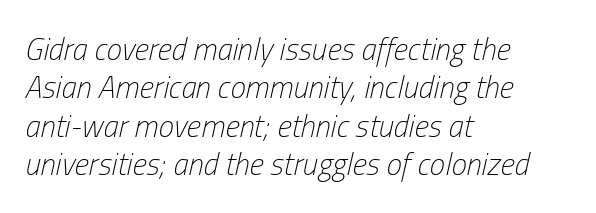
This rendering leaves character spacing at its baseline value. Alignment: flush left. Is this a fixed-width face? No — the glyphs have proportional, varying widths. The glyphs look as if they've been sheared to an angle. Ink coverage per letter is moderate at most.
